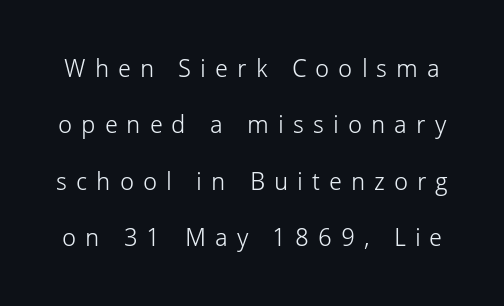
The image shows 25 px text type, upright; set loose line spacing (2.26x), unusually wide letter spacing (+0.36 em), not underlined.
